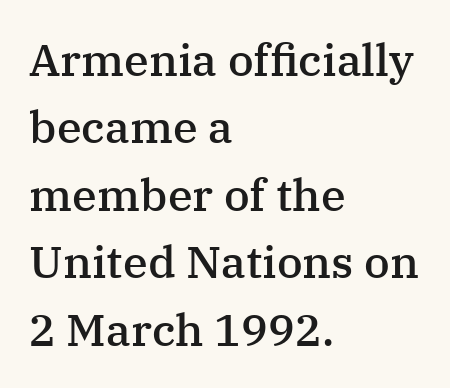
The image shows 45 px semibold serif type, upright; set left-aligned, normal line spacing (1.5x), normal letter spacing, not underlined; medium stroke contrast and a medium x-height.
